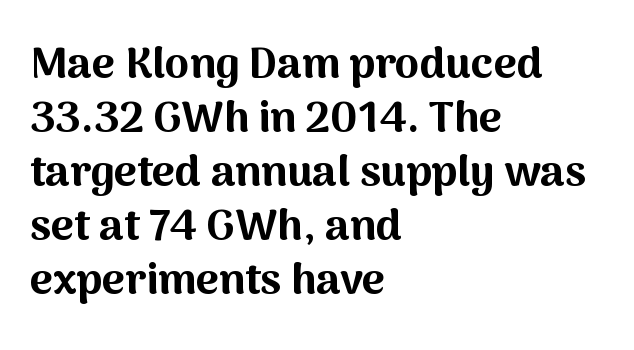
{"serif": "no", "italic": "no", "bold": "yes", "weight": "bold", "width": "normal", "stroke_contrast": "medium", "x_height": "medium", "monospaced": "no", "underline": "no", "align": "left", "line_spacing_ratio": 1.23, "letter_spacing": "normal", "letter_spacing_em": 0.0, "glyph_px": 44}
